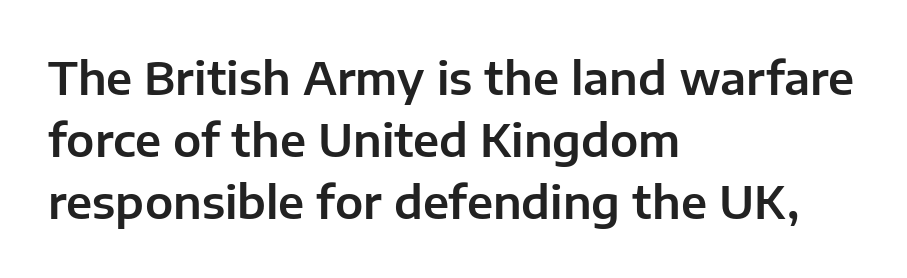
The image shows 45 px sans-serif type, upright; set left-aligned, normal line spacing (1.38x), normal letter spacing, not underlined; low stroke contrast and a medium x-height.
